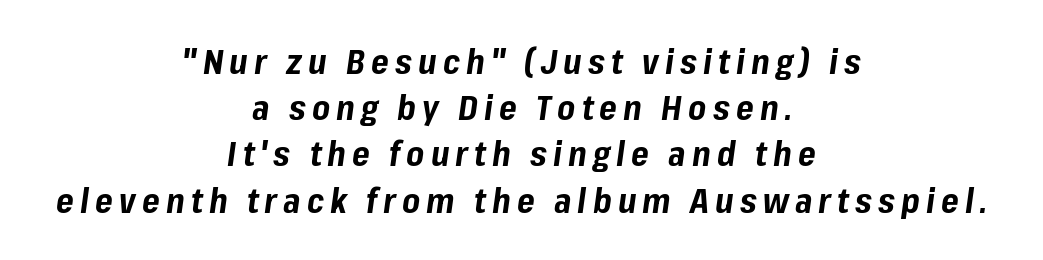
Q: Is the text bold? A: Yes.
Q: Is the text italic (slanted)? A: Yes, it leans right by about 8 degrees.
Q: Is the text underlined? A: No.
Q: How is the paragraph aligned? A: Centered.
Q: Is the spacing between lines tight, normal or loose? A: Normal.
Q: Width (condensed, normal, or wide)? A: Normal.
Q: Stroke contrast? A: Low.
Q: x-height? A: Medium.
Q: Monospaced? A: No.
